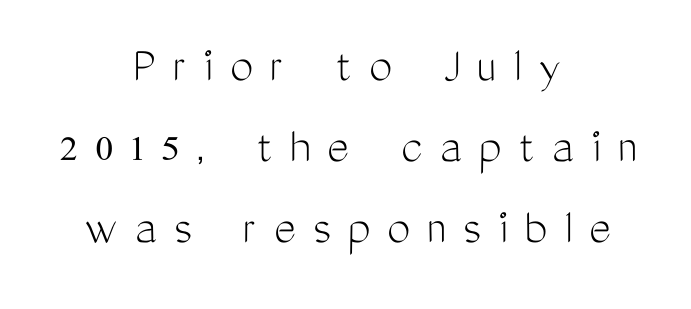
The image shows 52 px light, condensed sans-serif type, upright; set centered, normal line spacing (1.56x), unusually wide letter spacing (+0.33 em), not underlined; medium stroke contrast and a medium x-height.
